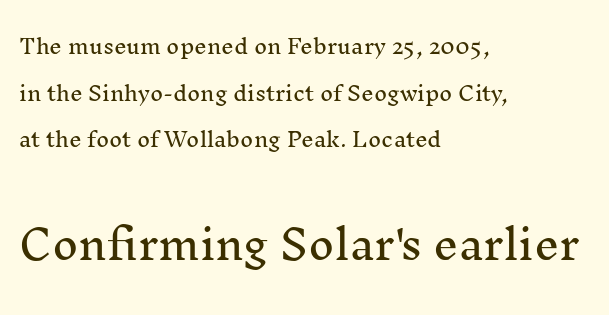
The setting favours the left margin, as ordinary paragraphs usually do. A typesetter would call this proportional, since set widths differ per character. Leading is clearly above the norm, producing a sparse column. A roman cut, with each character standing at attention. Note: smaller setting up top, larger setting below. The zone under the glyphs is completely vacant.
